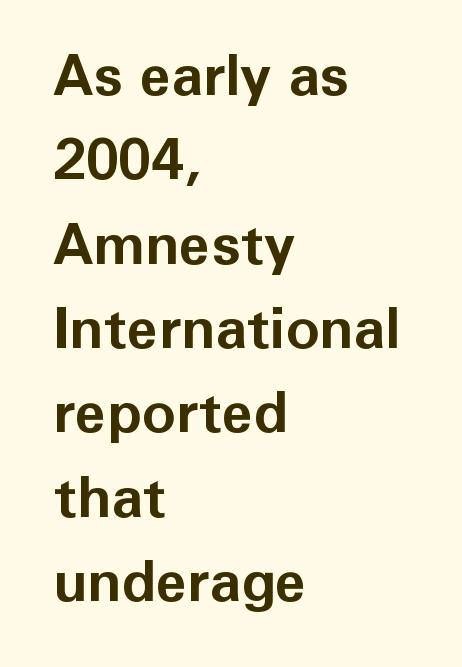
The image shows 57 px bold sans-serif type, upright; set left-aligned, normal line spacing (1.48x), normal letter spacing, not underlined; low stroke contrast and a medium x-height.
